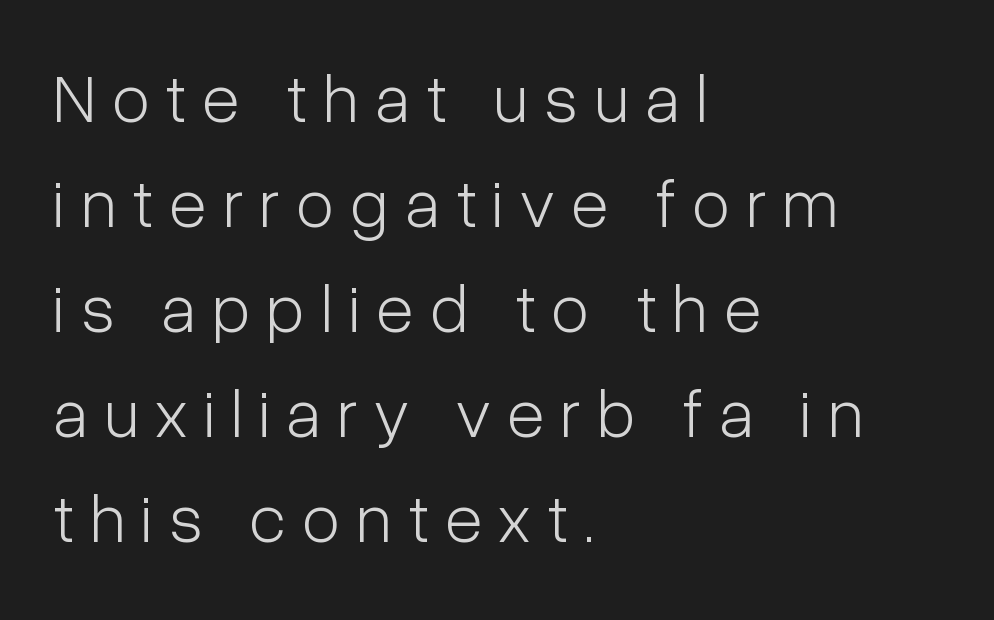
{"serif": "no", "italic": "no", "bold": "no", "weight": "light", "width": "condensed", "stroke_contrast": "low", "x_height": "medium", "monospaced": "no", "underline": "no", "align": "left", "line_spacing": "normal", "line_spacing_ratio": 1.52, "letter_spacing": "wide", "letter_spacing_em": 0.24, "glyph_px": 69}
